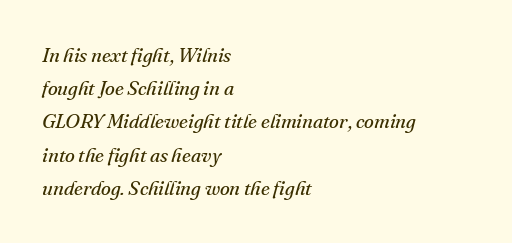
Q: Is the text bold? A: No.
Q: Is the text italic (slanted)? A: Yes, it leans right by about 16 degrees.
Q: Is the text underlined? A: No.
Q: How is the paragraph aligned? A: Left-aligned.
Q: Is the spacing between letters normal or unusually wide? A: Normal.
Q: Is the spacing between lines tight, normal or loose? A: Normal.
